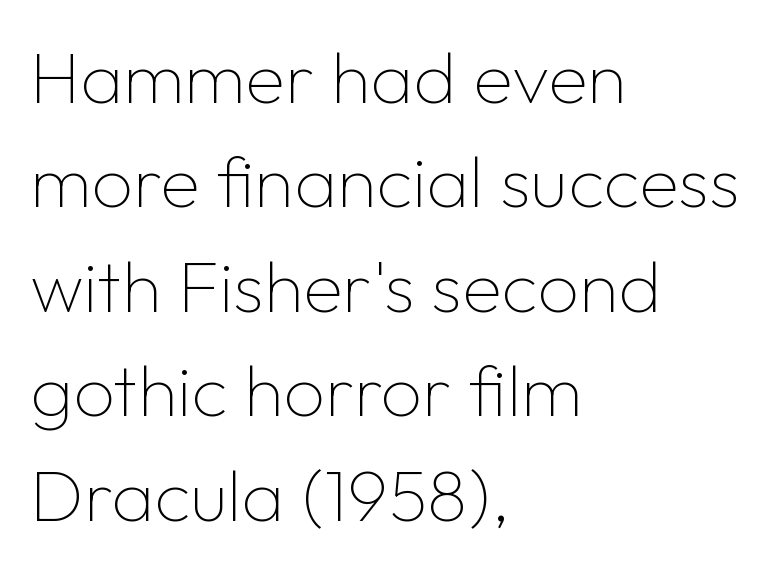
Q: Is the text bold? A: No.
Q: Is the text italic (slanted)? A: No, it is upright.
Q: Is the typeface a serif or a sans-serif typeface? A: Sans-serif.
Q: Is the text underlined? A: No.
Q: How is the paragraph aligned? A: Left-aligned.
Q: Is the spacing between letters normal or unusually wide? A: Normal.
Q: Is the spacing between lines tight, normal or loose? A: Normal.
Q: Width (condensed, normal, or wide)? A: Normal.
Q: Stroke contrast? A: Low.
Q: x-height? A: Medium.
Q: Monospaced? A: No.
